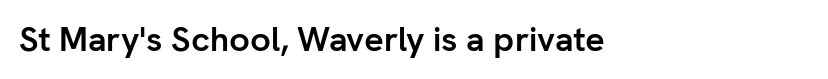
The image shows 34 px semibold sans-serif type, upright; set left-aligned, normal letter spacing, not underlined; low stroke contrast and a medium x-height.
